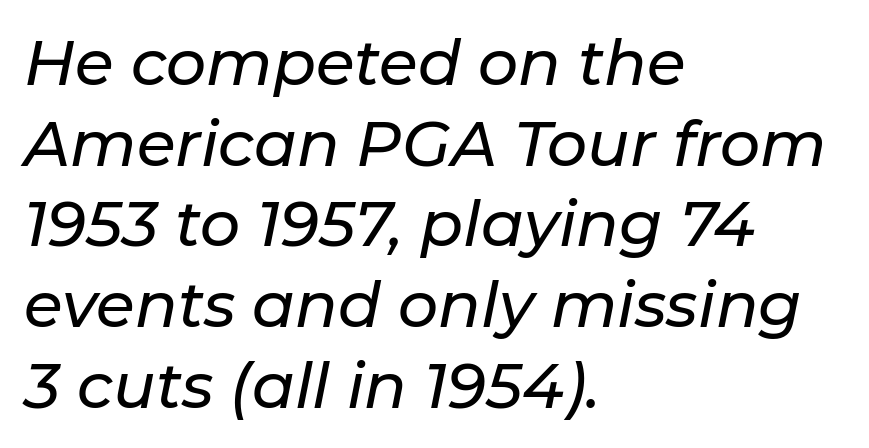
Q: Is the text italic (slanted)? A: Yes, it leans right by about 11 degrees.
Q: Is the text underlined? A: No.
Q: How is the paragraph aligned? A: Left-aligned.
Q: Is the spacing between letters normal or unusually wide? A: Normal.
Q: Is the spacing between lines tight, normal or loose? A: Normal.
Q: Width (condensed, normal, or wide)? A: Normal.
Q: Stroke contrast? A: Low.
Q: x-height? A: Medium.
Q: Monospaced? A: No.
